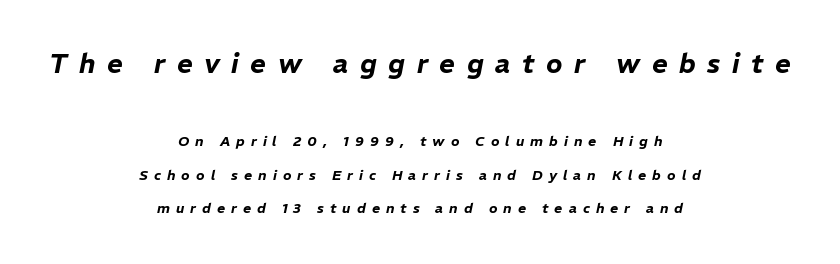
Has an underline been added? It has not. Tracking value appears strongly positive — letters spread wide. The composition opens big and finishes small. Characters are canted at an angle relative to the baseline's perpendicular. A great deal of white space separates one row of letters from the next.
